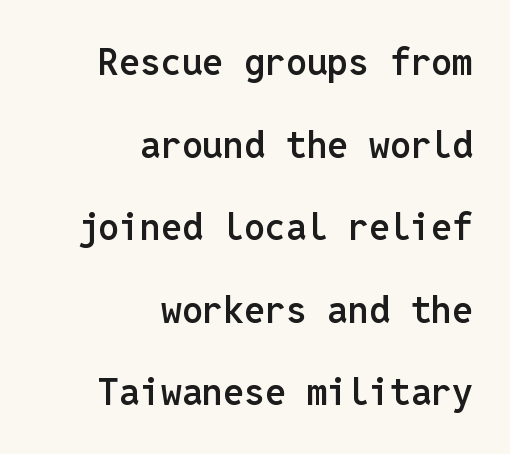
Upright lettering throughout. The face used here is monospaced, like something from a code editor. The baseline area is clear. Honestly, the letter spacing is just normal — you wouldn't notice it. Typeset ragged left — the right edge is the straight one.
